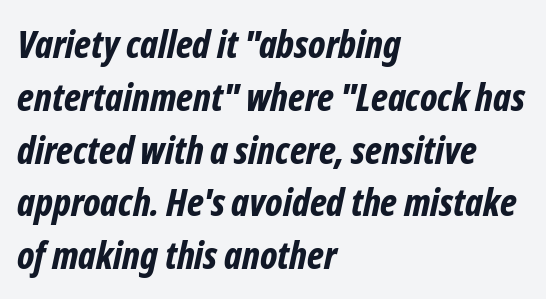
The typography opts for an oblique posture over an upright one. The passage shown is typed in a proportional face where columns would drift. Vertically, the passage feels balanced, rows spaced as you'd expect. Has an underline been added? It has not.
